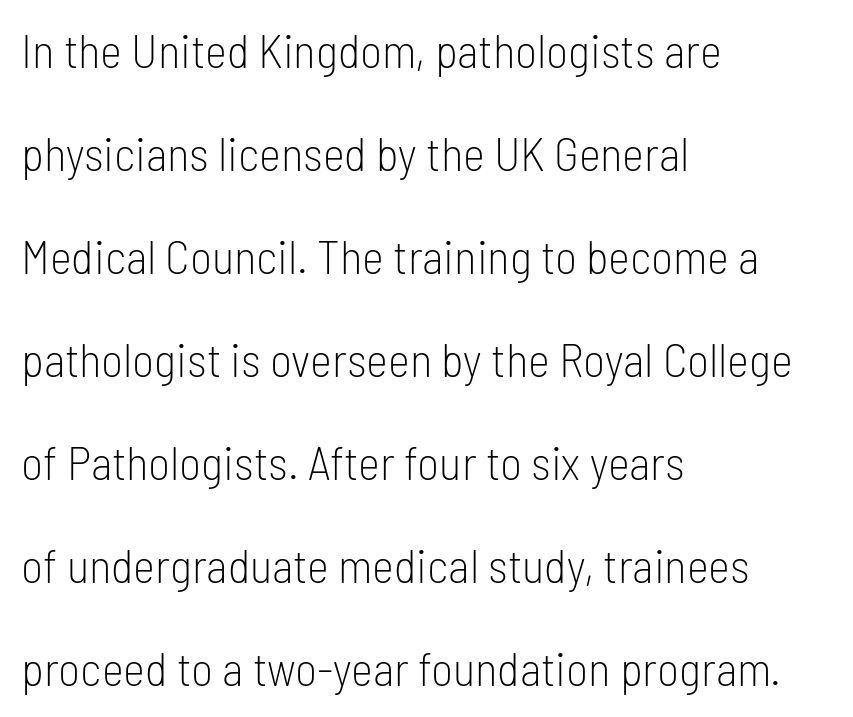
Q: Is the text bold? A: No.
Q: Is the text italic (slanted)? A: No, it is upright.
Q: Is the typeface a serif or a sans-serif typeface? A: Sans-serif.
Q: Is the text underlined? A: No.
Q: How is the paragraph aligned? A: Left-aligned.
Q: Is the spacing between letters normal or unusually wide? A: Normal.
Q: Is the spacing between lines tight, normal or loose? A: Loose.
Q: Width (condensed, normal, or wide)? A: Condensed.
Q: Stroke contrast? A: Low.
Q: x-height? A: Medium.
Q: Monospaced? A: No.
